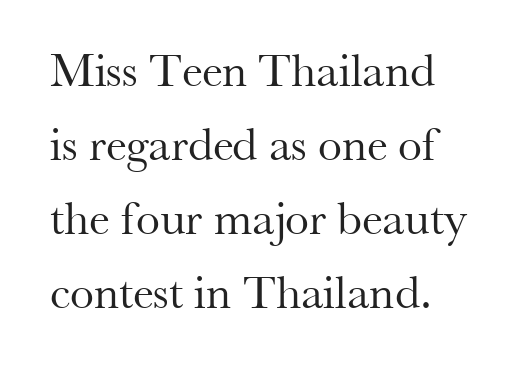
The leading is moderate, giving the passage an even texture. Stroke mass is kept to a normal reading level or below. Inter-character spacing is left at the font's built-in metrics. A typesetter would mark this as roman, not italic. The passage shown is typed in a proportional face where columns would drift.
